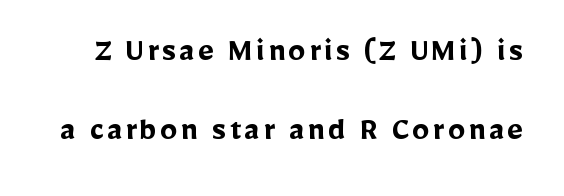
The glyphs are unaccompanied by any horizontal stroke below them. Do the characters align in a grid? No, the font is proportional. Regarding serifs, this sample does without them. The glyphs have the mass of a bold cut. Vertical spacing — loose. No italicization has been applied; the sample stays upright.
